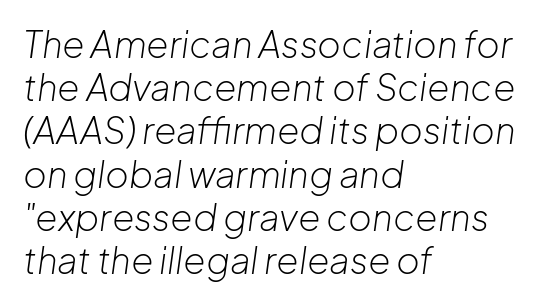
The strip under each line holds only bare page. The letters look calm and open, with moderate or lighter stems. This sample has the flowing, uneven cadence of proportional lettering. Tall strokes in this sample are angled rather than plumb. A classic flush-left, rag-right setting is used for this passage. The passage shown has conventional tracking throughout.
